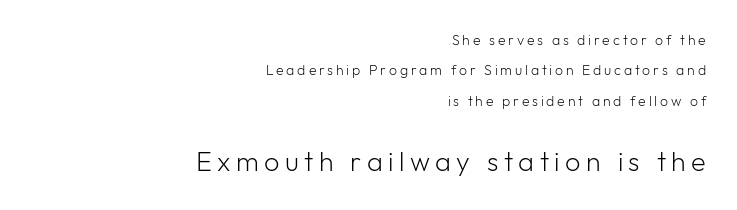
Students, observe: this is what heavily led, spacious text looks like. The face used here appears at its bigger size in the lower chunk. Compared with a typical body face, this is equally light or lighter still. Italic: no, the glyphs are upright roman.
